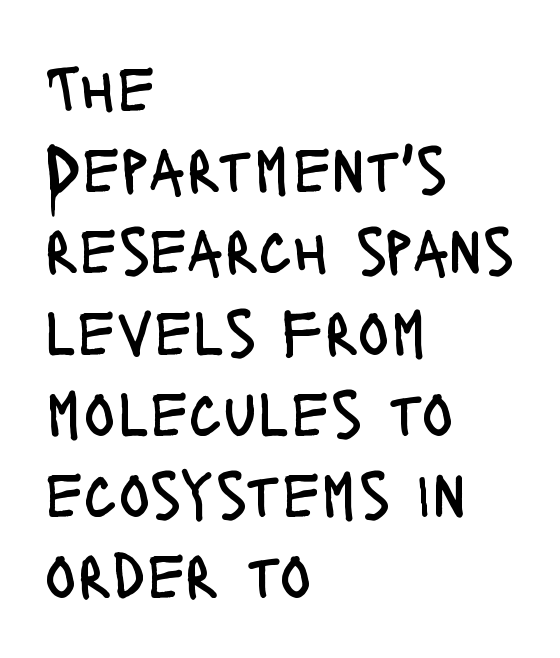
Q: Is the text bold? A: No.
Q: Is the text italic (slanted)? A: No, it is upright.
Q: Is the typeface a serif or a sans-serif typeface? A: Sans-serif.
Q: Is the text underlined? A: No.
Q: How is the paragraph aligned? A: Left-aligned.
Q: Is the spacing between letters normal or unusually wide? A: Normal.
Q: Width (condensed, normal, or wide)? A: Condensed.
Q: Stroke contrast? A: Low.
Q: x-height? A: Large.
Q: Monospaced? A: No.
